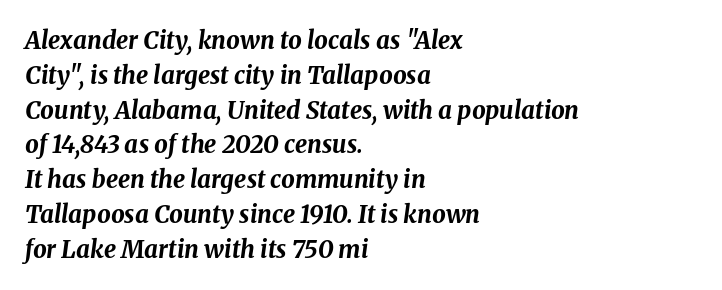
The image shows 24 px bold type, italic (leaning right); set left-aligned, normal line spacing (1.45x), normal letter spacing, not underlined.
